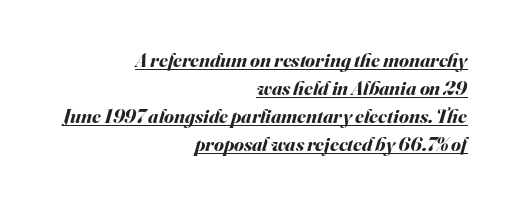
Evenly set lines give the paragraph a standard silhouette. Is the type slanted? Yes — the strokes lean at a clear angle. The strokes are fattened all the way to bold. There is no visible air inserted between adjacent glyphs. Beneath each row of characters lies a ruled line. Every row of glyphs terminates at an identical x-position on the right.
